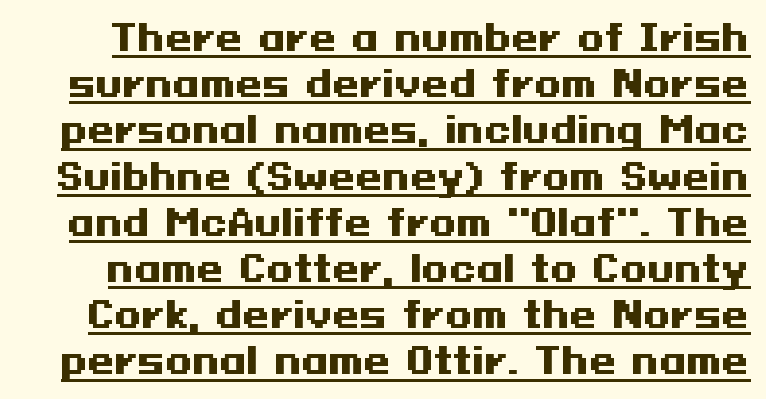
The image shows 35 px heavy, wide sans-serif type, upright; set normal line spacing (1.32x), normal letter spacing, underlined; medium stroke contrast and a medium x-height.
